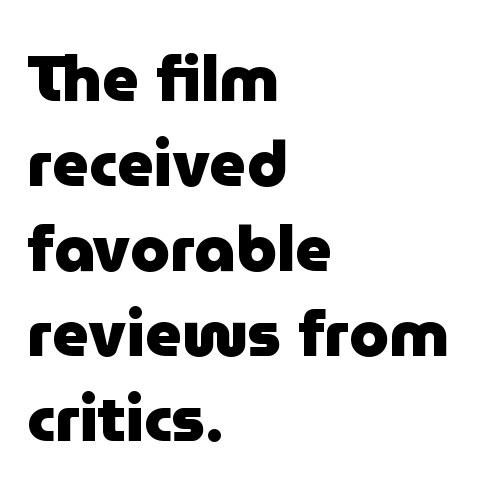
Nope, not italic — everything's standing straight. Tracking value appears to be zero — textbook default spacing. Looks like regular typesetting: each glyph gets only the width it needs. On the weight axis this lands at bold, roughly 700.
